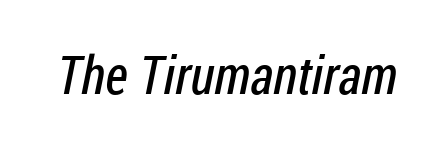
The image shows 53 px regular-weight, condensed sans-serif type; set normal letter spacing, not underlined; low stroke contrast and a medium x-height.
